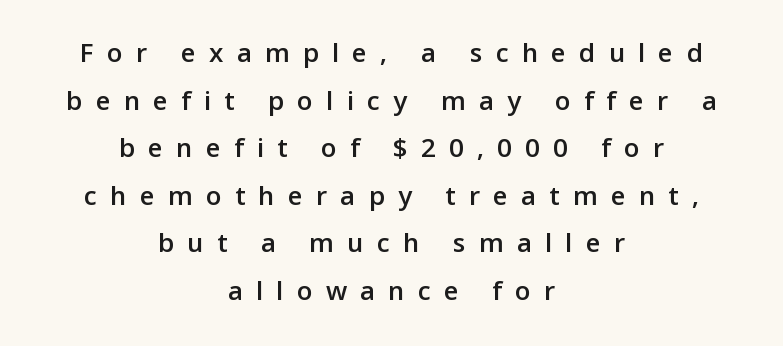
{"serif": "no", "italic": "no", "width": "normal", "stroke_contrast": "low", "x_height": "medium", "monospaced": "no", "underline": "no", "align": "center", "line_spacing": "normal", "line_spacing_ratio": 1.64, "letter_spacing": "wide", "letter_spacing_em": 0.45, "glyph_px": 29}
